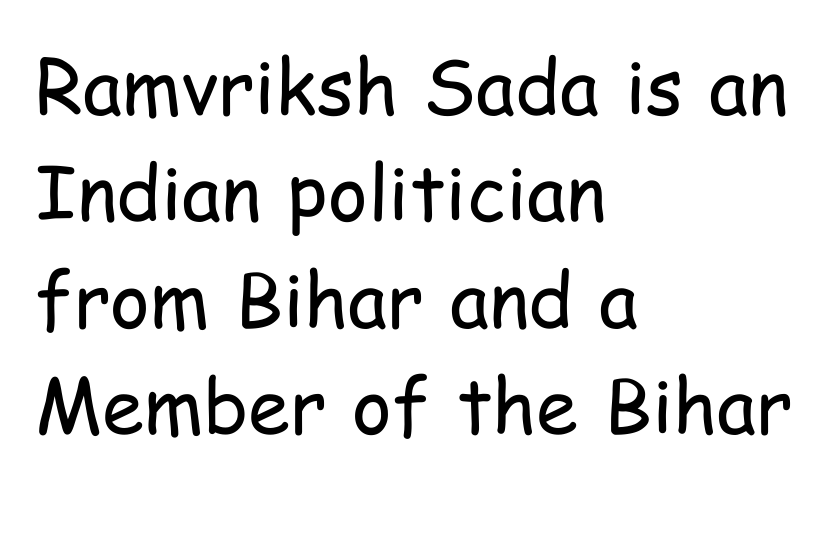
{"serif": "no", "italic": "no", "bold": "no", "weight": "regular", "width": "condensed", "stroke_contrast": "low", "x_height": "medium", "monospaced": "no", "underline": "no", "align": "left", "line_spacing": "normal", "line_spacing_ratio": 1.4, "letter_spacing": "normal", "letter_spacing_em": 0.0, "glyph_px": 76}
